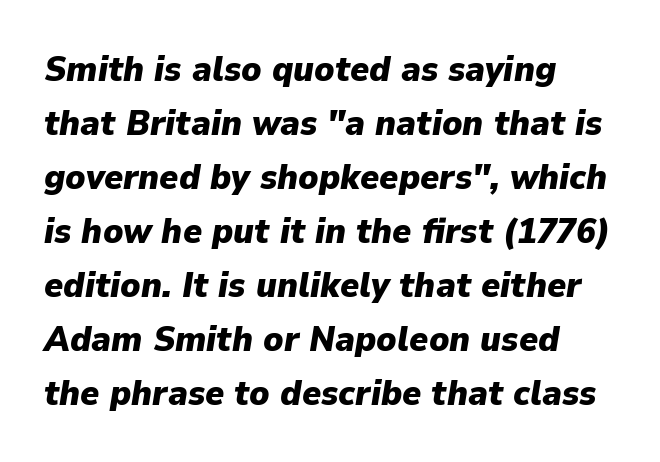
Rule under the text: the space is simply empty. On the weight axis this lands at bold, roughly 700. Compared with typical paragraphs, the rows here are spaced about the same. Note the varied advance widths — an 'i' is clearly narrower than an 'm'. Does extra space separate the letters? No, they use regular spacing.
